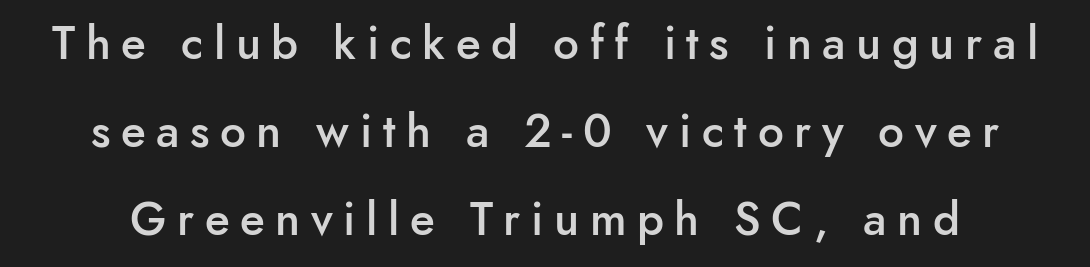
{"serif": "no", "italic": "no", "bold": "semi", "weight": "semibold", "width": "normal", "stroke_contrast": "low", "x_height": "small", "monospaced": "no", "underline": "no", "line_spacing": "loose", "line_spacing_ratio": 1.91, "letter_spacing": "wide", "letter_spacing_em": 0.23, "glyph_px": 46}
